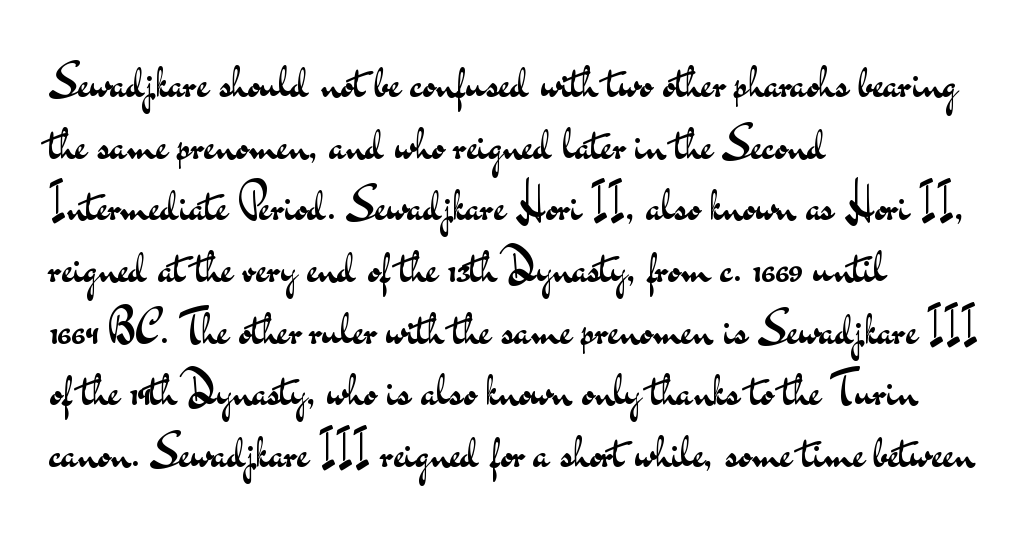
The image shows 45 px regular-weight, wide sans-serif type; set left-aligned, normal line spacing (1.37x), normal letter spacing, not underlined; medium stroke contrast and a small x-height.
